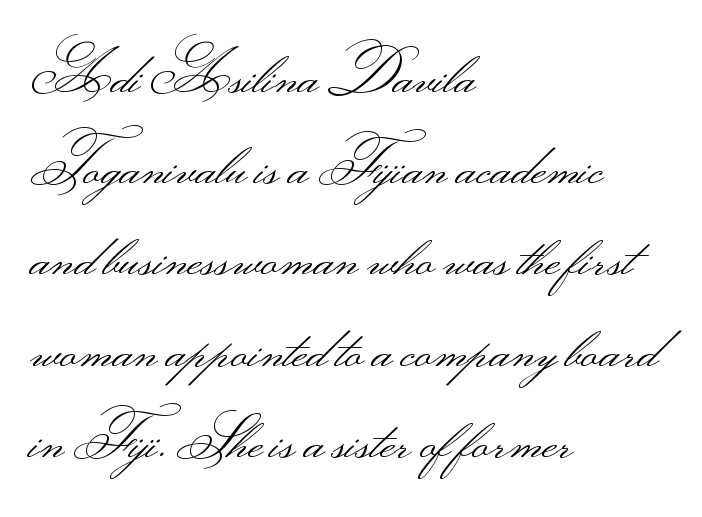
The image shows 57 px light, wide sans-serif type; set left-aligned, normal line spacing (1.6x), normal letter spacing, not underlined; medium stroke contrast.
